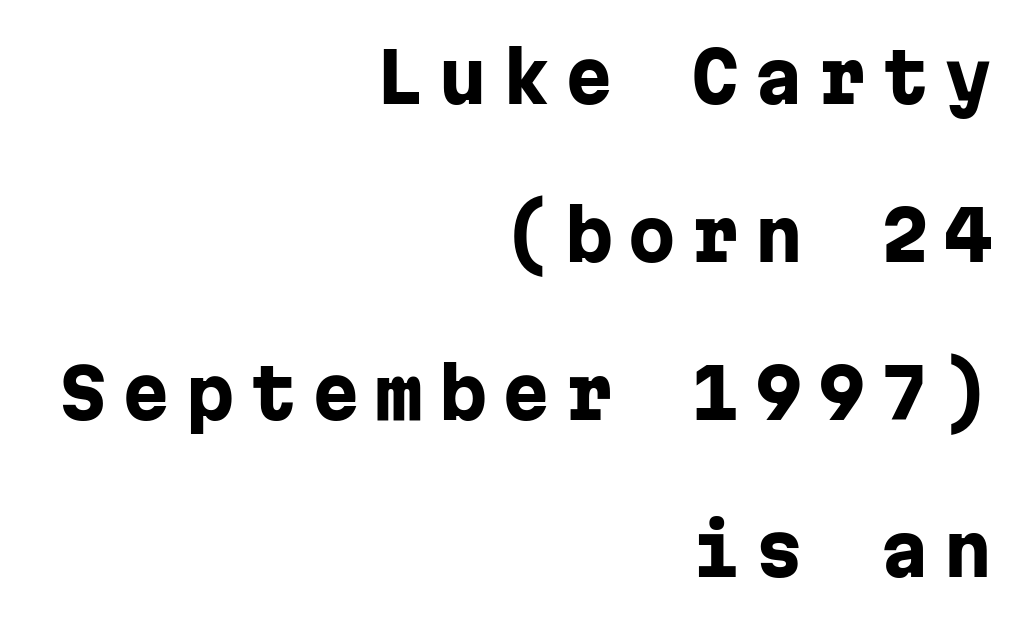
{"serif": "no", "italic": "no", "bold": "yes", "weight": "heavy", "width": "normal", "stroke_contrast": "low", "x_height": "medium", "monospaced": "yes", "underline": "no", "align": "right", "line_spacing": "loose", "line_spacing_ratio": 2.32, "letter_spacing": "wide", "letter_spacing_em": 0.23, "glyph_px": 68}
